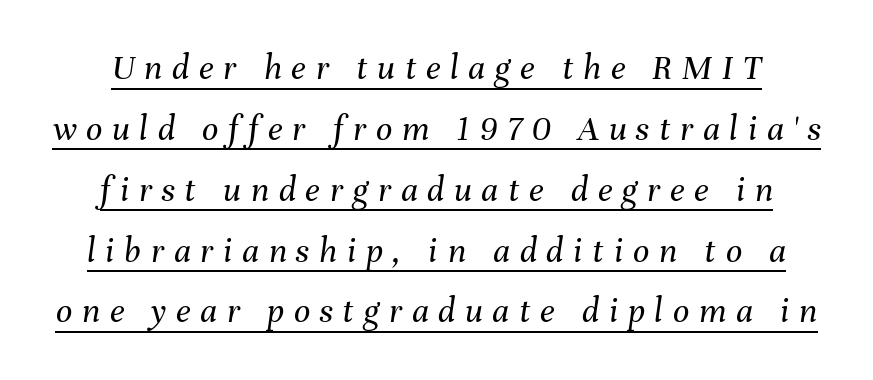
The image shows 36 px regular-weight type, italic (leaning right); set normal line spacing (1.69x), unusually wide letter spacing (+0.27 em), underlined; medium stroke contrast and a medium x-height.
